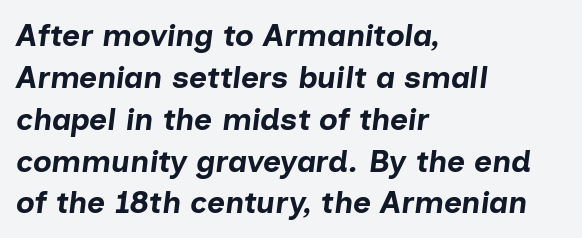
Q: Is the text bold? A: Yes.
Q: Is the text italic (slanted)? A: Yes, it leans right by about 7 degrees.
Q: Is the text underlined? A: No.
Q: How is the paragraph aligned? A: Left-aligned.
Q: Is the spacing between letters normal or unusually wide? A: Normal.
Q: Is the spacing between lines tight, normal or loose? A: Normal.
Q: Width (condensed, normal, or wide)? A: Normal.
Q: Stroke contrast? A: Low.
Q: x-height? A: Medium.
Q: Monospaced? A: No.
